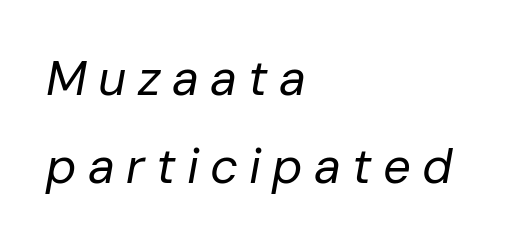
The gap between lines stays unmarked. Inter-character spacing is expanded well beyond the font's built-in metrics. Does the copy run flush right? No — it runs flush left. The typesetting does not lean heavy: it is not bold. Does the lettering tilt? It does — this is italic. Each letter keeps its own natural width here, so spacing adapts to shape.
